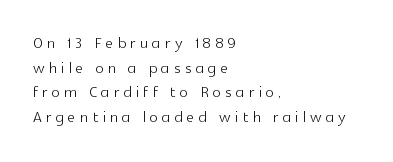
The rag falls on the right side of this text block. The gaps between neighbouring characters are conspicuously large. Notice how the stems are strictly vertical — no italics here. Any mark beneath the type? The region is blank. No letter is thick-stroked: the sample isn't bold.
